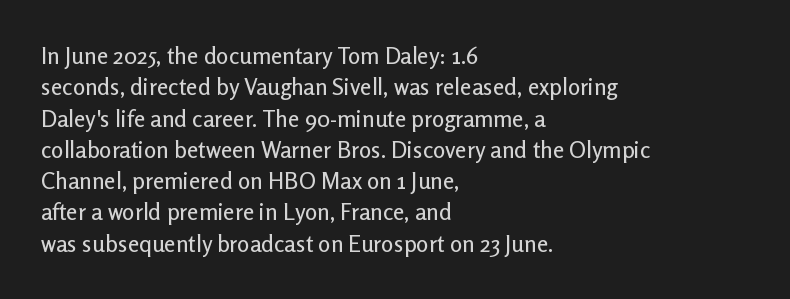
Q: Is the text italic (slanted)? A: No, it is upright.
Q: Is the text underlined? A: No.
Q: How is the paragraph aligned? A: Left-aligned.
Q: Is the spacing between letters normal or unusually wide? A: Normal.
Q: Is the spacing between lines tight, normal or loose? A: Normal.
